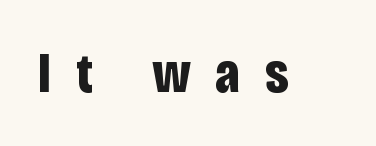
Stroke terminals: plain, sans-serif. Lines of text with bare space underneath. The horizontal fit of the characters is loose and conspicuously gappy. It's the straight-up-and-down kind of type. Weight check: bold — yes, fully. These lines are rendered in a variable-pitch font.
